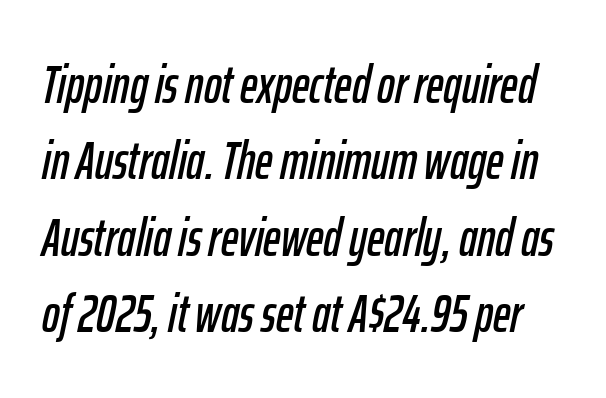
{"italic": "yes", "lean": "right", "slant_degrees": 12, "width": "condensed", "stroke_contrast": "low", "x_height": "medium", "monospaced": "no", "underline": "no", "line_spacing": "normal", "line_spacing_ratio": 1.44, "letter_spacing": "normal", "letter_spacing_em": 0.0, "glyph_px": 53}
